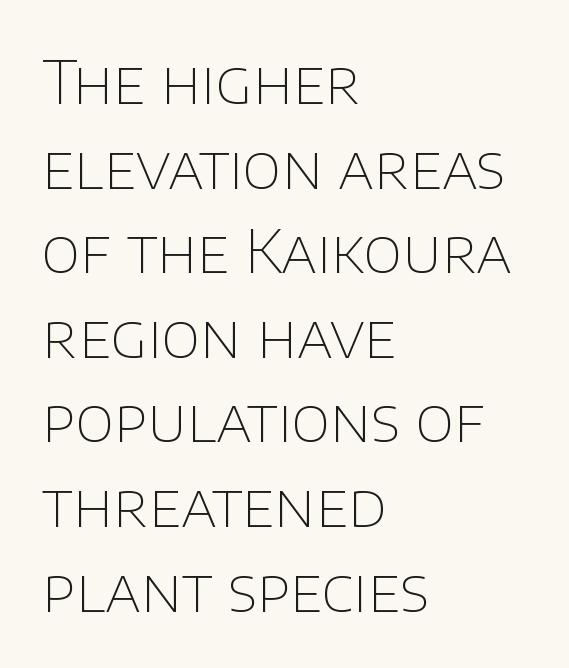
{"serif": "no", "italic": "no", "bold": "no", "weight": "thin", "width": "normal", "stroke_contrast": "low", "x_height": "large", "monospaced": "no", "underline": "no", "align": "left", "line_spacing": "normal", "line_spacing_ratio": 1.41, "letter_spacing": "normal", "letter_spacing_em": 0.0, "glyph_px": 60}
